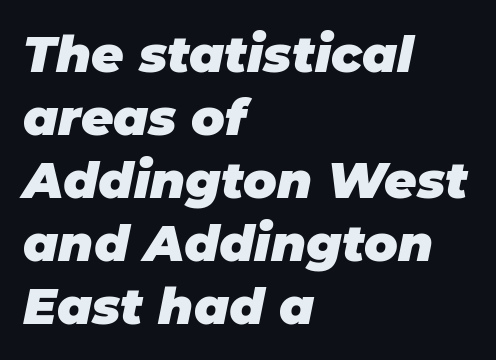
The image shows 50 px heavy type, italic (leaning right); set left-aligned, normal line spacing (1.26x), normal letter spacing, not underlined; low stroke contrast and a large x-height.
